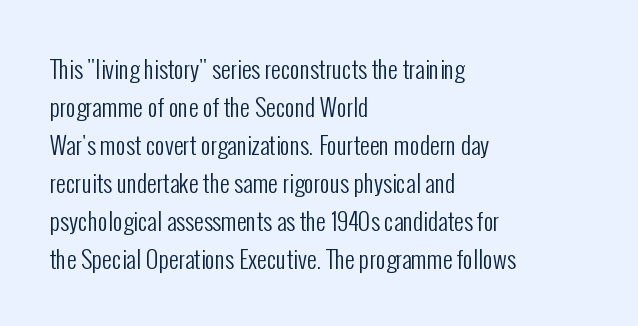
The image shows 24 px text type, upright; set left-aligned, normal line spacing (1.58x), normal letter spacing, not underlined.
